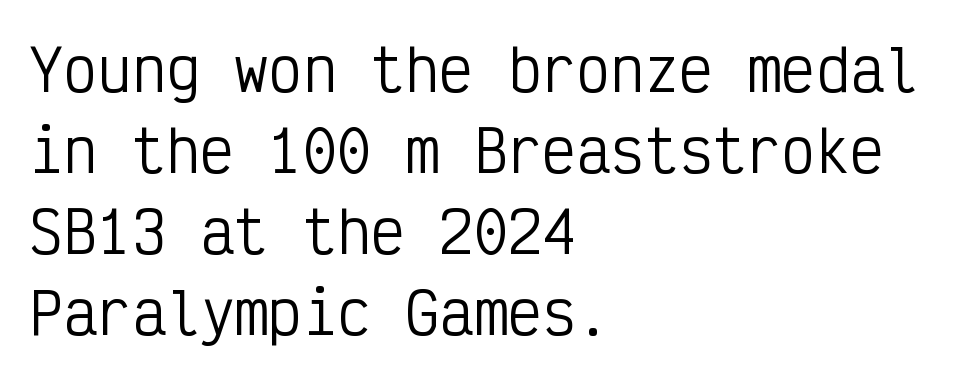
The image shows 57 px regular-weight, condensed sans-serif type, upright, monospaced; set left-aligned, normal line spacing (1.42x), normal letter spacing, not underlined; low stroke contrast and a medium x-height.
